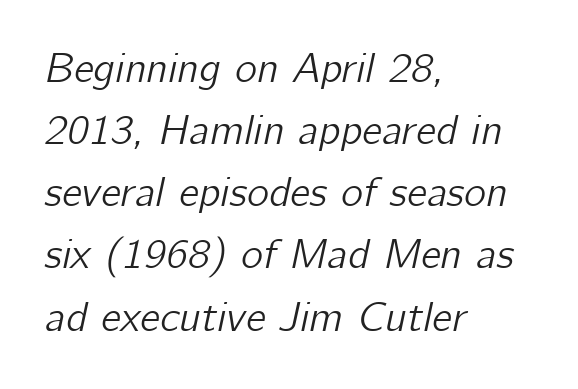
The image shows 42 px text type, italic (leaning right); set left-aligned, normal line spacing (1.48x), normal letter spacing, not underlined; low stroke contrast and a medium x-height.
